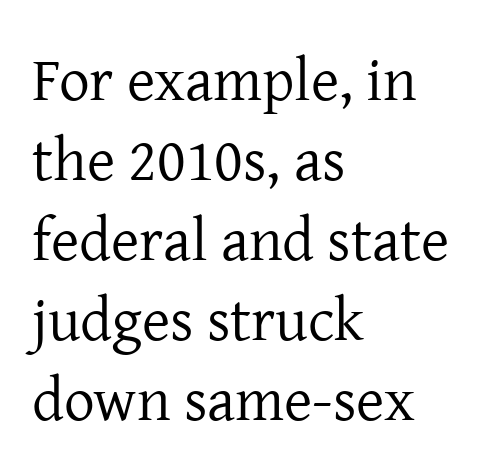
The image shows 61 px regular-weight serif type, upright; set left-aligned, normal line spacing (1.31x), normal letter spacing, not underlined; low stroke contrast and a medium x-height.
